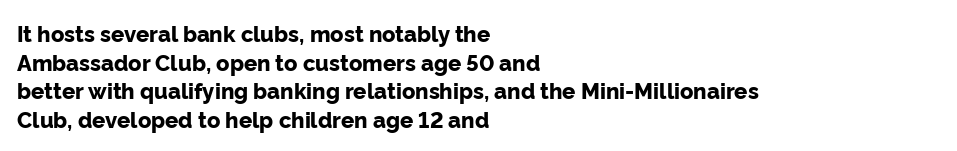
The image shows 22 px bold type, upright; set left-aligned, normal line spacing (1.3x), normal letter spacing, not underlined.
